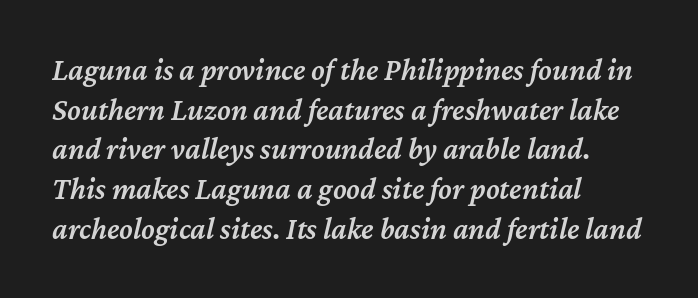
{"italic": "yes", "lean": "right", "slant_degrees": 12, "bold": "semi", "weight": "semibold", "width": "normal", "stroke_contrast": "medium", "x_height": "medium", "monospaced": "no", "underline": "no", "align": "left", "line_spacing": "normal", "line_spacing_ratio": 1.28, "letter_spacing": "normal", "letter_spacing_em": 0.0, "glyph_px": 31}
